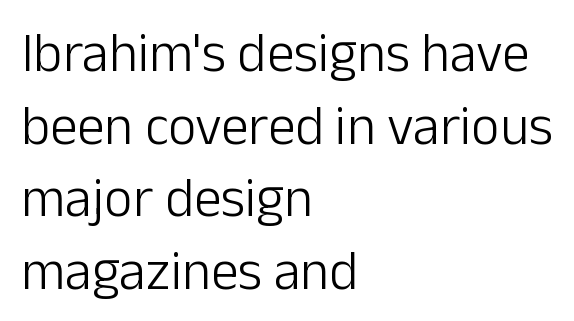
Q: Is the text bold? A: No.
Q: Is the text italic (slanted)? A: No, it is upright.
Q: Is the typeface a serif or a sans-serif typeface? A: Sans-serif.
Q: Is the text underlined? A: No.
Q: How is the paragraph aligned? A: Left-aligned.
Q: Is the spacing between letters normal or unusually wide? A: Normal.
Q: Is the spacing between lines tight, normal or loose? A: Normal.
Q: Width (condensed, normal, or wide)? A: Normal.
Q: Stroke contrast? A: Low.
Q: x-height? A: Medium.
Q: Monospaced? A: No.
